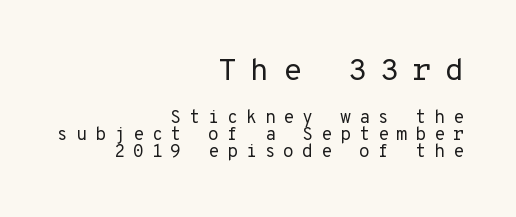
Q: Is the text bold? A: No.
Q: Is the text italic (slanted)? A: No, it is upright.
Q: Is the typeface a serif or a sans-serif typeface? A: Sans-serif.
Q: Is the text underlined? A: No.
Q: How is the paragraph aligned? A: Right-aligned.
Q: Is the spacing between letters normal or unusually wide? A: Unusually wide.
Q: Is the spacing between lines tight, normal or loose? A: Tight.
Q: Which block of text is set in a larger size, the first (top) or the second (bottom)? A: The first (top) one.
Q: Width (condensed, normal, or wide)? A: Normal.
Q: Stroke contrast? A: Low.
Q: x-height? A: Medium.
Q: Monospaced? A: Yes.
